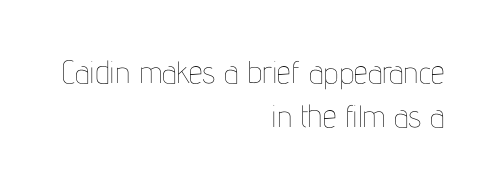
The image shows 31 px thin, condensed type, upright; set right-aligned, normal line spacing (1.42x), normal letter spacing, not underlined; low stroke contrast and a medium x-height.
